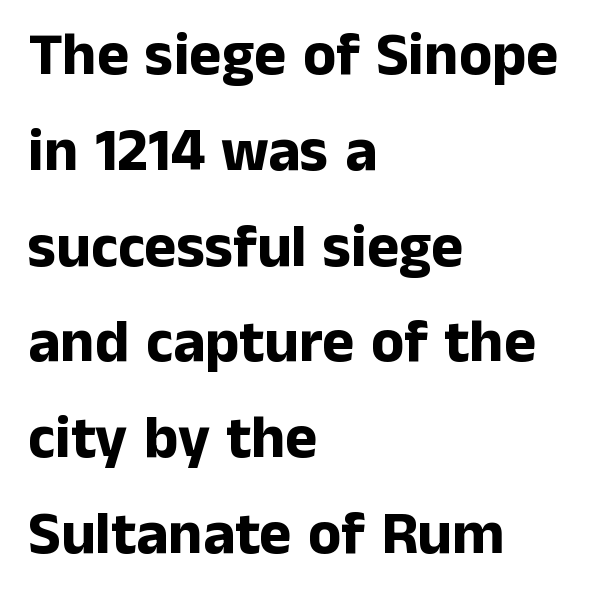
The image shows 61 px bold sans-serif type, upright; set left-aligned, normal line spacing (1.57x), normal letter spacing, not underlined; low stroke contrast and a medium x-height.
